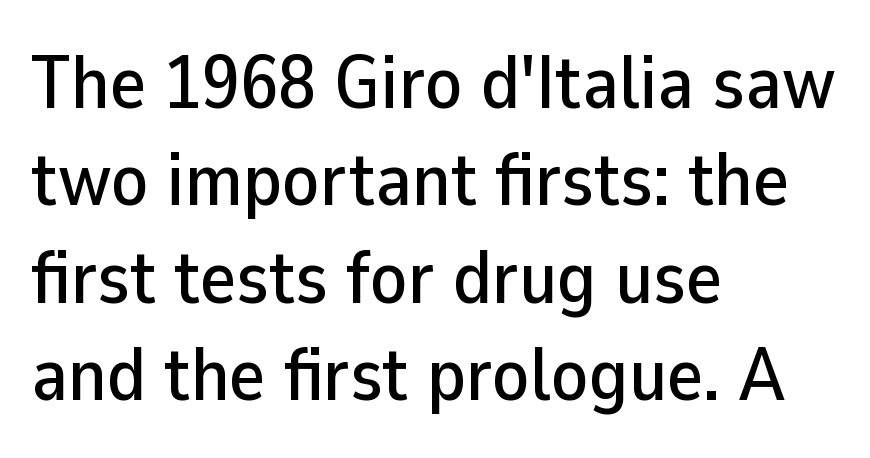
Q: Is the text italic (slanted)? A: No, it is upright.
Q: Is the typeface a serif or a sans-serif typeface? A: Sans-serif.
Q: Is the text underlined? A: No.
Q: How is the paragraph aligned? A: Left-aligned.
Q: Is the spacing between letters normal or unusually wide? A: Normal.
Q: Is the spacing between lines tight, normal or loose? A: Normal.
Q: Width (condensed, normal, or wide)? A: Normal.
Q: Stroke contrast? A: Low.
Q: x-height? A: Medium.
Q: Monospaced? A: No.
